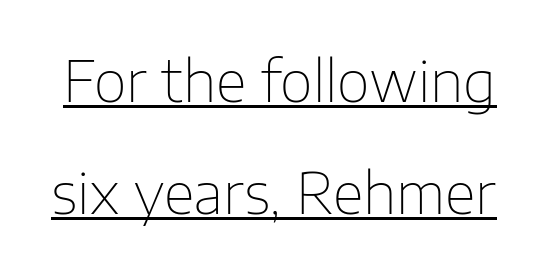
Q: Is the text bold? A: No.
Q: Is the text italic (slanted)? A: No, it is upright.
Q: Is the typeface a serif or a sans-serif typeface? A: Sans-serif.
Q: Is the text underlined? A: Yes.
Q: Is the spacing between letters normal or unusually wide? A: Normal.
Q: Is the spacing between lines tight, normal or loose? A: Loose.
Q: Width (condensed, normal, or wide)? A: Normal.
Q: Stroke contrast? A: Low.
Q: x-height? A: Medium.
Q: Monospaced? A: No.
